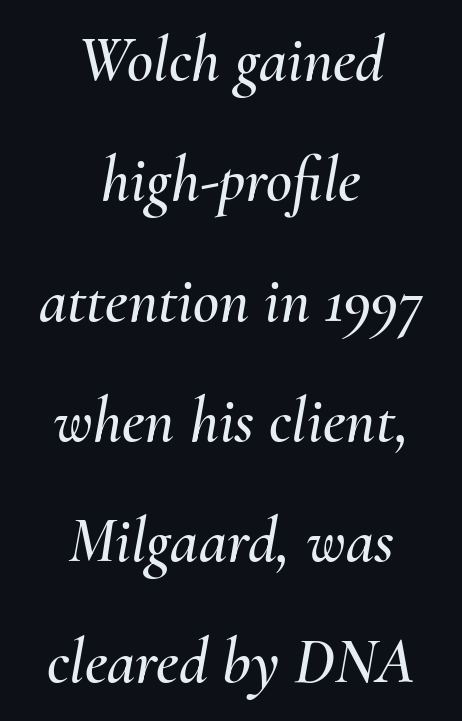
This sample is center-justified, so both line endings float freely. Descenders hang freely into open space. This sample has the flowing, uneven cadence of proportional lettering. It's the slanting kind of type. The horizontal fit of the characters is conventional and even.
